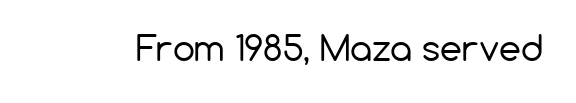
{"serif": "no", "italic": "no", "bold": "no", "weight": "regular", "width": "normal", "stroke_contrast": "low", "x_height": "medium", "monospaced": "no", "underline": "no", "letter_spacing": "normal", "letter_spacing_em": 0.0, "glyph_px": 35}
